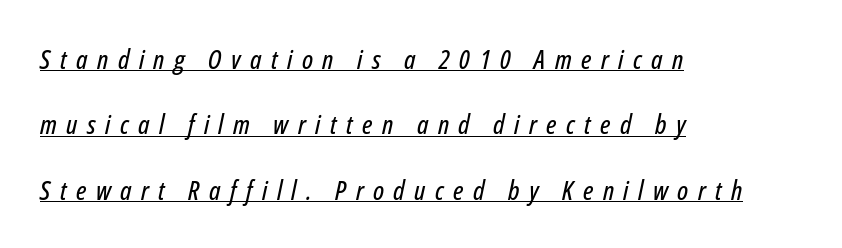
The image shows 27 px text type, italic (leaning right); set left-aligned, loose line spacing (2.42x), unusually wide letter spacing (+0.35 em), underlined.
